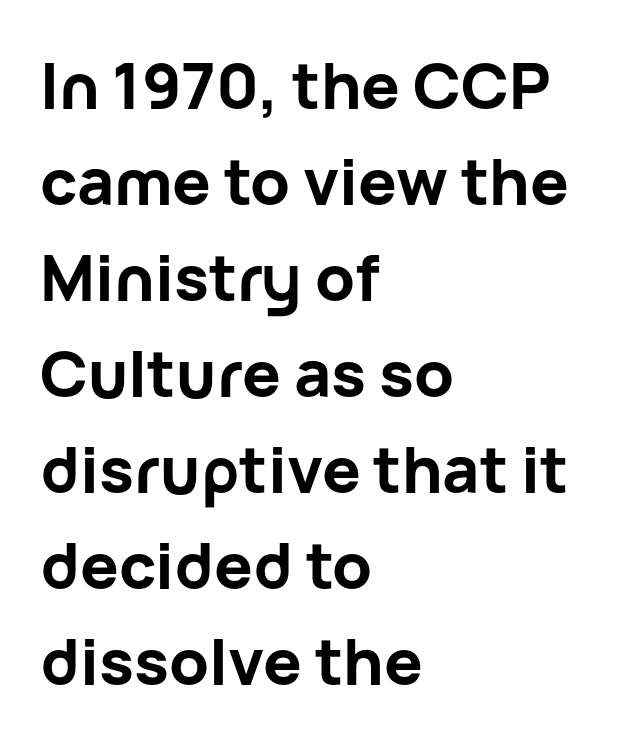
Students, this is bold: see how much ink each stroke carries. The typesetter chose a ragged-right arrangement here. The type is set solid horizontally, with unmodified tracking. No word sits above an underline. Rendered with straight, roman letterforms.
